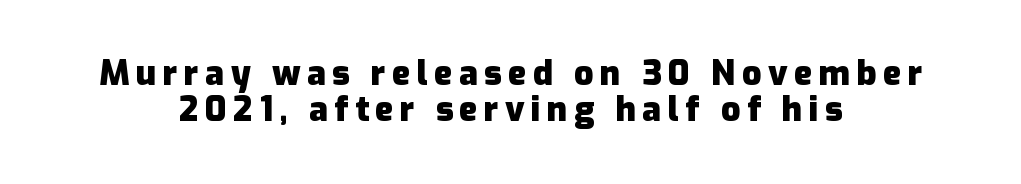
{"serif": "no", "italic": "no", "bold": "yes", "weight": "heavy", "width": "normal", "stroke_contrast": "low", "x_height": "medium", "monospaced": "no", "underline": "no", "align": "center", "line_spacing": "tight", "line_spacing_ratio": 1.06, "glyph_px": 34}
